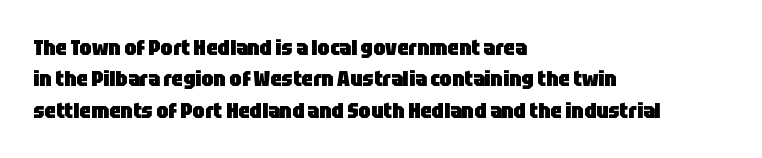
The vertical gap from one line to the next is medium. Bold? Absolutely — the strokes are thick and heavy. Plain, unruled lines of type. The ragged edge is on the right, which tells us the setting is flush left.
